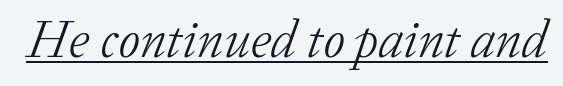
Q: Is the text bold? A: No.
Q: Is the text italic (slanted)? A: Yes, it leans right by about 20 degrees.
Q: Is the typeface a serif or a sans-serif typeface? A: Serif.
Q: Is the text underlined? A: Yes.
Q: Is the spacing between letters normal or unusually wide? A: Normal.
Q: Width (condensed, normal, or wide)? A: Normal.
Q: Stroke contrast? A: Low.
Q: x-height? A: Medium.
Q: Monospaced? A: No.
